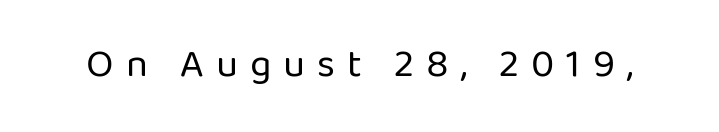
{"serif": "no", "italic": "no", "bold": "no", "weight": "regular", "width": "normal", "stroke_contrast": "low", "x_height": "medium", "monospaced": "no", "underline": "no", "letter_spacing": "wide", "letter_spacing_em": 0.3, "glyph_px": 40}
